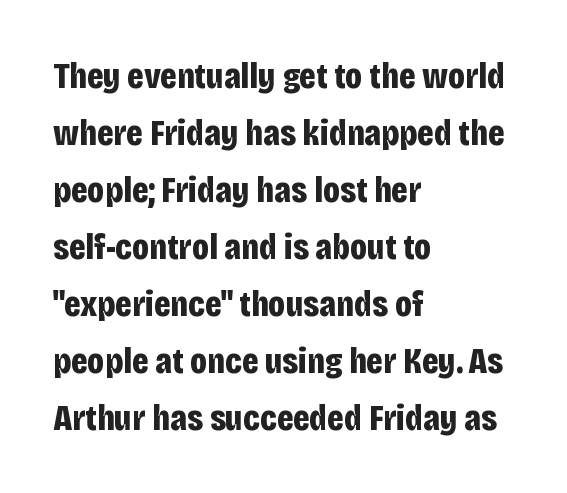
Q: Is the text bold? A: Yes.
Q: Is the text italic (slanted)? A: No, it is upright.
Q: Is the typeface a serif or a sans-serif typeface? A: Sans-serif.
Q: Is the text underlined? A: No.
Q: How is the paragraph aligned? A: Left-aligned.
Q: Is the spacing between letters normal or unusually wide? A: Normal.
Q: Is the spacing between lines tight, normal or loose? A: Normal.
Q: Width (condensed, normal, or wide)? A: Condensed.
Q: Stroke contrast? A: Low.
Q: x-height? A: Large.
Q: Monospaced? A: No.
